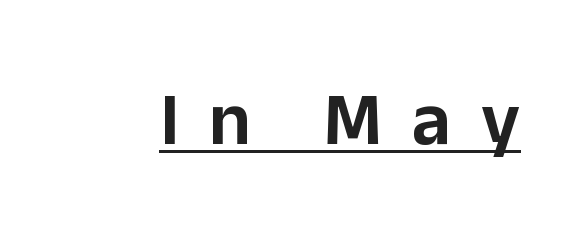
The image shows 76 px sans-serif type, upright; set unusually wide letter spacing (+0.39 em), underlined; low stroke contrast and a medium x-height.
